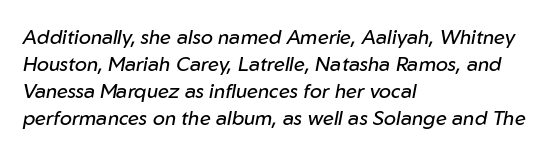
Q: Is the text bold? A: No.
Q: Is the text italic (slanted)? A: Yes, it leans right by about 10 degrees.
Q: Is the text underlined? A: No.
Q: How is the paragraph aligned? A: Left-aligned.
Q: Is the spacing between letters normal or unusually wide? A: Normal.
Q: Is the spacing between lines tight, normal or loose? A: Normal.
